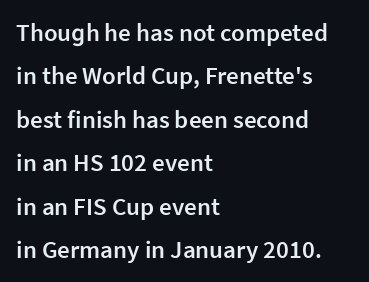
The image shows 25 px text type, upright; set left-aligned, line spacing 1.74x, normal letter spacing, not underlined.
